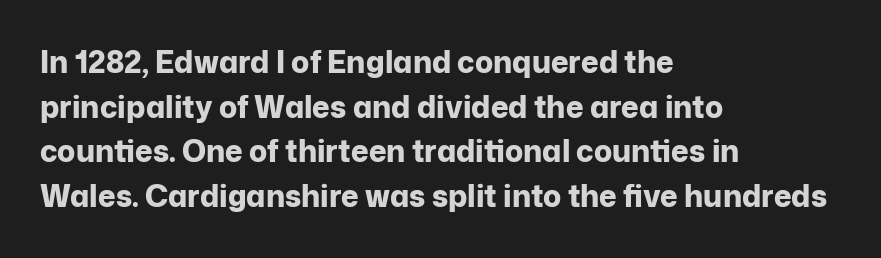
{"serif": "no", "italic": "no", "bold": "yes", "weight": "bold", "width": "normal", "stroke_contrast": "low", "x_height": "medium", "monospaced": "no", "underline": "no", "align": "left", "line_spacing": "normal", "line_spacing_ratio": 1.49, "letter_spacing": "normal", "letter_spacing_em": 0.0, "glyph_px": 30}
